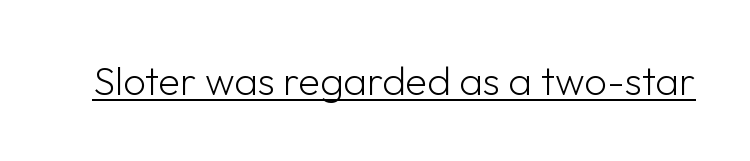
Q: Is the text bold? A: No.
Q: Is the text italic (slanted)? A: No, it is upright.
Q: Is the typeface a serif or a sans-serif typeface? A: Sans-serif.
Q: Is the text underlined? A: Yes.
Q: Is the spacing between letters normal or unusually wide? A: Normal.
Q: Width (condensed, normal, or wide)? A: Normal.
Q: Stroke contrast? A: Low.
Q: x-height? A: Medium.
Q: Monospaced? A: No.
